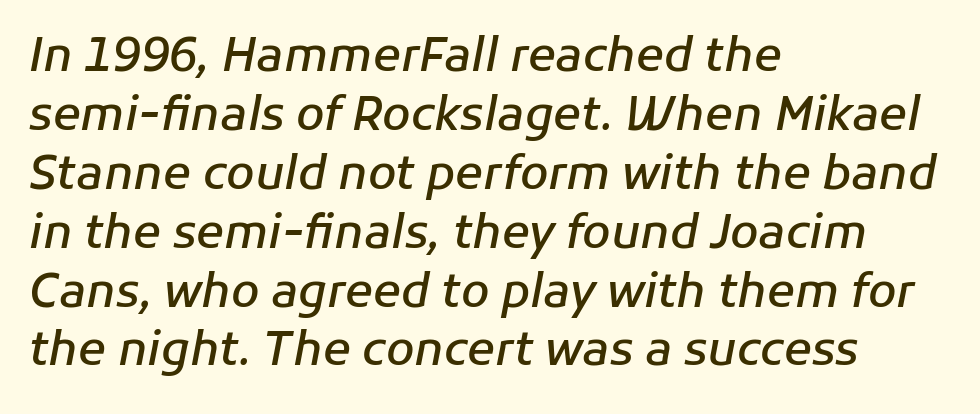
{"italic": "yes", "lean": "right", "slant_degrees": 11, "bold": "semi", "weight": "semibold", "width": "normal", "stroke_contrast": "low", "x_height": "medium", "monospaced": "no", "underline": "no", "align": "left", "line_spacing": "normal", "line_spacing_ratio": 1.28, "letter_spacing": "normal", "letter_spacing_em": 0.0, "glyph_px": 46}
